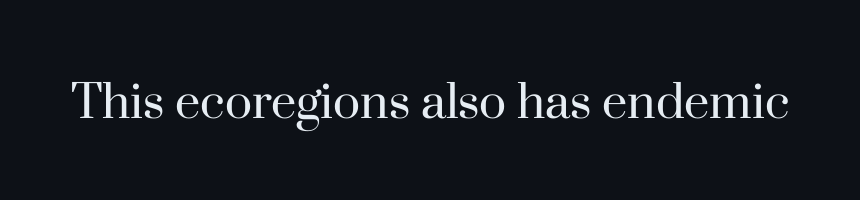
{"serif": "yes", "italic": "no", "bold": "no", "weight": "regular", "width": "normal", "stroke_contrast": "high", "x_height": "small", "monospaced": "no", "underline": "no", "letter_spacing": "normal", "letter_spacing_em": 0.0, "glyph_px": 57}
